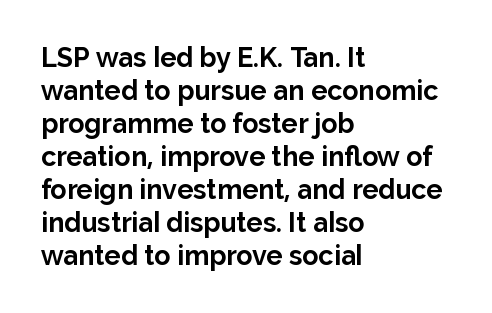
The image shows 27 px bold type, upright; set left-aligned, line spacing 1.22x, normal letter spacing, not underlined.
